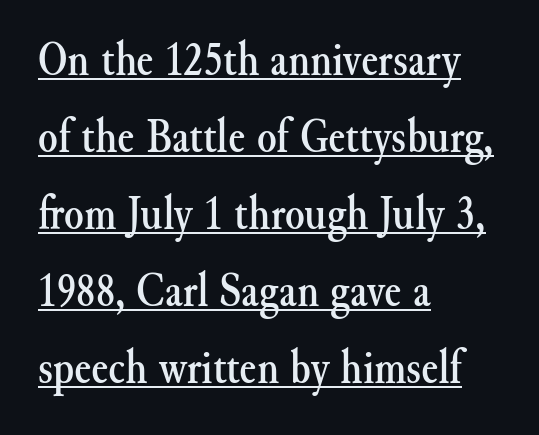
The passage shown is typed in a proportional face where columns would drift. The compositor pushed each line to the left boundary. Notice how descenders clear the ascenders below comfortably — that's standard leading. Italic? Not at all — the glyphs are vertical. Letterform terminals end in serifs throughout the passage.
